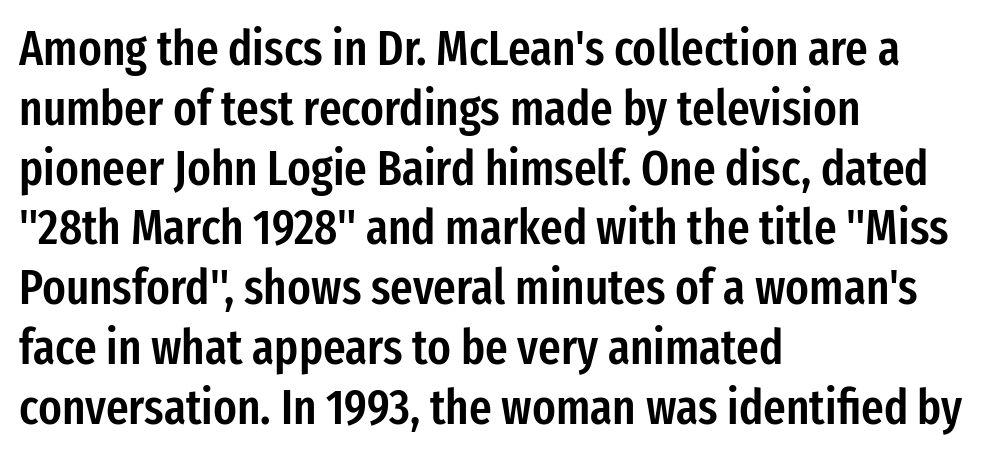
Q: Is the text bold? A: Semi-bold.
Q: Is the text italic (slanted)? A: No, it is upright.
Q: Is the typeface a serif or a sans-serif typeface? A: Sans-serif.
Q: Is the text underlined? A: No.
Q: How is the paragraph aligned? A: Left-aligned.
Q: Is the spacing between letters normal or unusually wide? A: Normal.
Q: Width (condensed, normal, or wide)? A: Condensed.
Q: Stroke contrast? A: Low.
Q: x-height? A: Medium.
Q: Monospaced? A: No.
